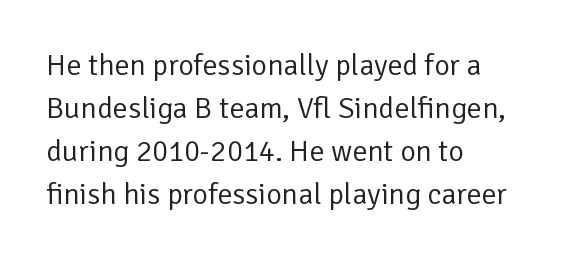
Q: Is the text bold? A: No.
Q: Is the text italic (slanted)? A: No, it is upright.
Q: Is the typeface a serif or a sans-serif typeface? A: Sans-serif.
Q: Is the text underlined? A: No.
Q: How is the paragraph aligned? A: Left-aligned.
Q: Is the spacing between letters normal or unusually wide? A: Normal.
Q: Is the spacing between lines tight, normal or loose? A: Normal.
Q: Width (condensed, normal, or wide)? A: Normal.
Q: Stroke contrast? A: Low.
Q: x-height? A: Medium.
Q: Monospaced? A: No.
